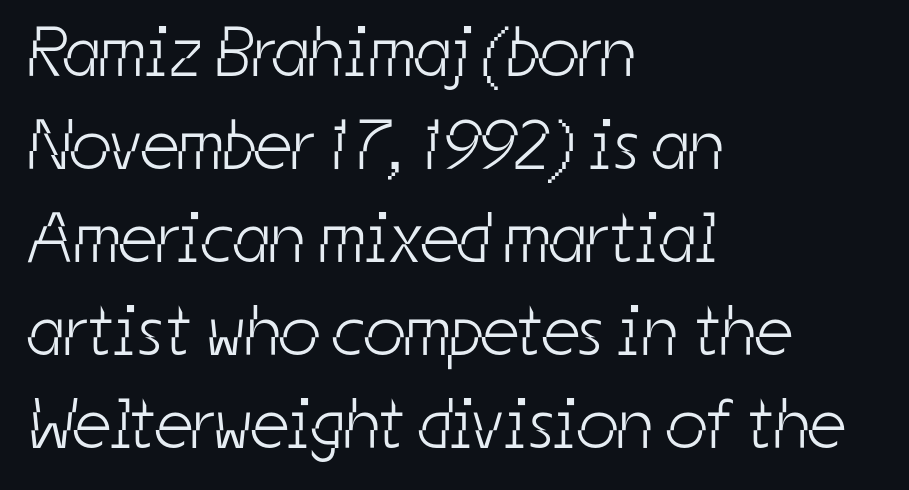
Q: Is the text bold? A: No.
Q: Is the typeface a serif or a sans-serif typeface? A: Sans-serif.
Q: Is the text underlined? A: No.
Q: How is the paragraph aligned? A: Left-aligned.
Q: Is the spacing between letters normal or unusually wide? A: Normal.
Q: Is the spacing between lines tight, normal or loose? A: Normal.
Q: Width (condensed, normal, or wide)? A: Condensed.
Q: Stroke contrast? A: Low.
Q: x-height? A: Medium.
Q: Monospaced? A: No.
